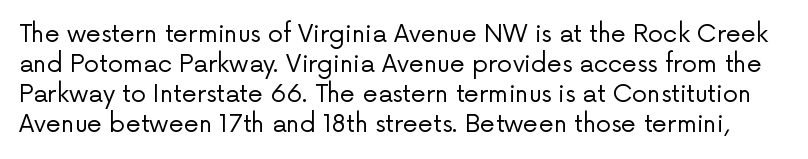
The image shows 24 px text type, upright; set normal line spacing (1.25x), normal letter spacing, not underlined.
